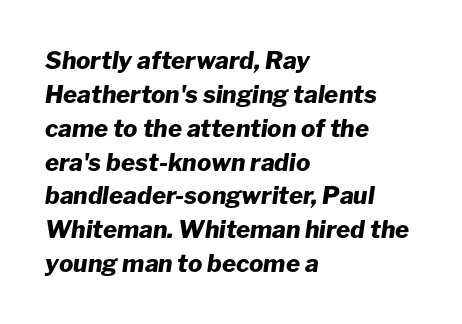
{"italic": "yes", "lean": "right", "slant_degrees": 8, "bold": "yes", "underline": "no", "align": "left", "line_spacing": "normal", "line_spacing_ratio": 1.41, "letter_spacing": "normal", "letter_spacing_em": 0.0, "glyph_px": 24}
